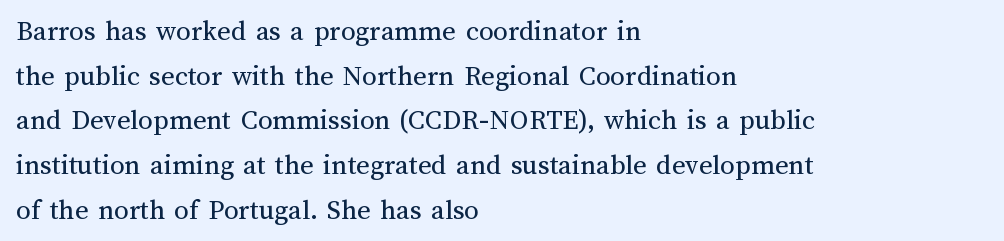
Q: Is the text bold? A: No.
Q: Is the text italic (slanted)? A: No, it is upright.
Q: Is the text underlined? A: No.
Q: How is the paragraph aligned? A: Left-aligned.
Q: Is the spacing between letters normal or unusually wide? A: Normal.
Q: Is the spacing between lines tight, normal or loose? A: Normal.
Q: Width (condensed, normal, or wide)? A: Normal.
Q: Stroke contrast? A: Medium.
Q: x-height? A: Medium.
Q: Monospaced? A: No.
